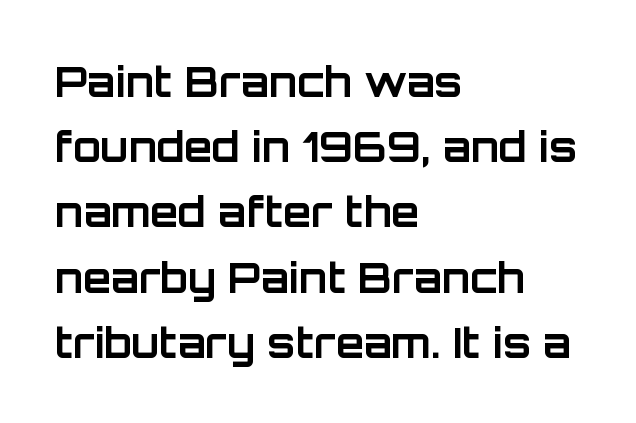
{"serif": "no", "italic": "no", "bold": "yes", "weight": "bold", "width": "normal", "stroke_contrast": "low", "x_height": "large", "monospaced": "no", "underline": "no", "align": "left", "line_spacing": "normal", "line_spacing_ratio": 1.59, "letter_spacing": "normal", "letter_spacing_em": 0.0, "glyph_px": 41}
